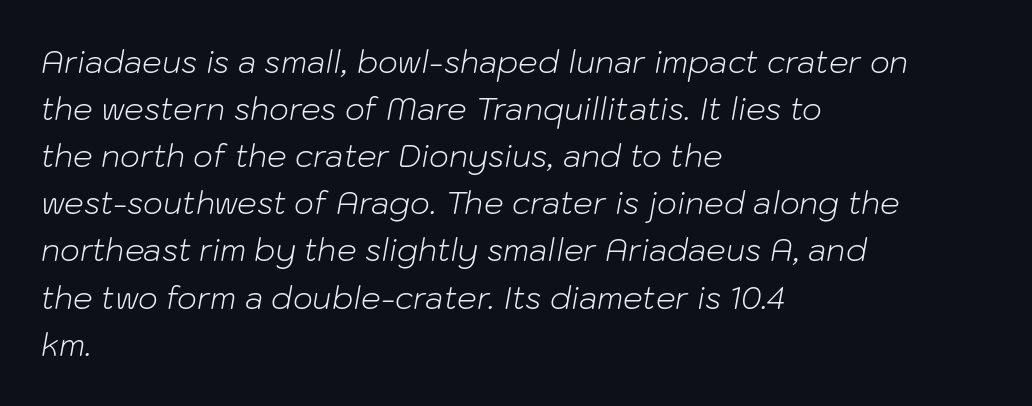
The image shows 31 px light type, italic (leaning right); set left-aligned, normal line spacing (1.52x), normal letter spacing, not underlined; low stroke contrast and a medium x-height.
